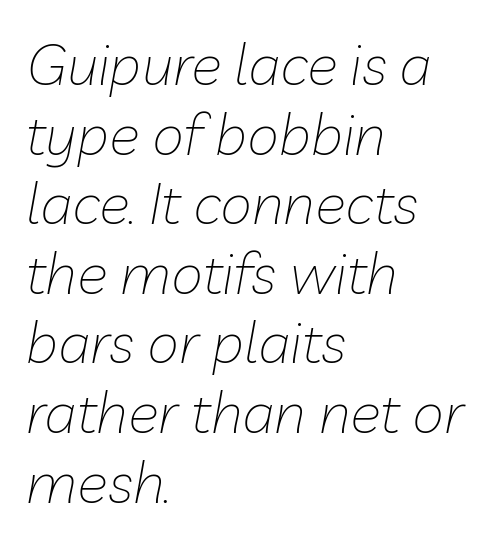
The image shows 58 px thin type, italic (leaning right); set left-aligned, line spacing 1.2x, normal letter spacing, not underlined; low stroke contrast and a medium x-height.
